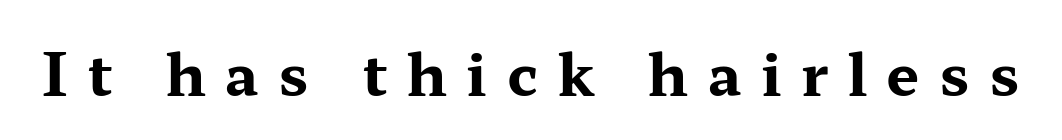
Q: Is the text bold? A: Yes.
Q: Is the text italic (slanted)? A: No, it is upright.
Q: Is the typeface a serif or a sans-serif typeface? A: Serif.
Q: Is the text underlined? A: No.
Q: Is the spacing between letters normal or unusually wide? A: Unusually wide.
Q: Width (condensed, normal, or wide)? A: Wide.
Q: Stroke contrast? A: Medium.
Q: x-height? A: Medium.
Q: Monospaced? A: No.
